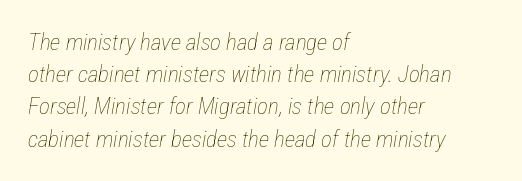
{"italic": "yes", "lean": "right", "slant_degrees": 12, "bold": "no", "underline": "no", "align": "left", "line_spacing": "normal", "line_spacing_ratio": 1.4, "letter_spacing": "normal", "letter_spacing_em": 0.0, "glyph_px": 23}
